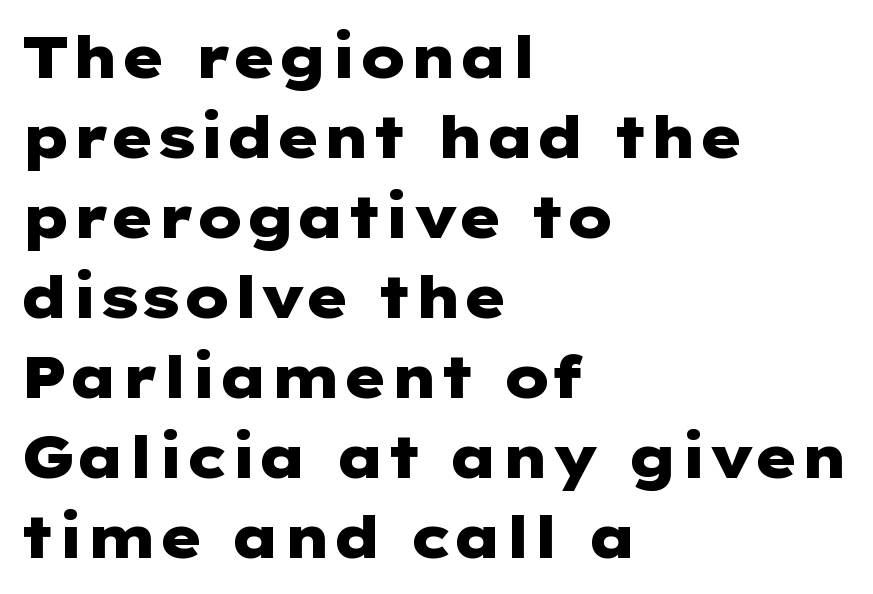
The image shows 58 px heavy, wide sans-serif type, upright; set left-aligned, normal line spacing (1.38x), normal letter spacing, not underlined; low stroke contrast and a medium x-height.
